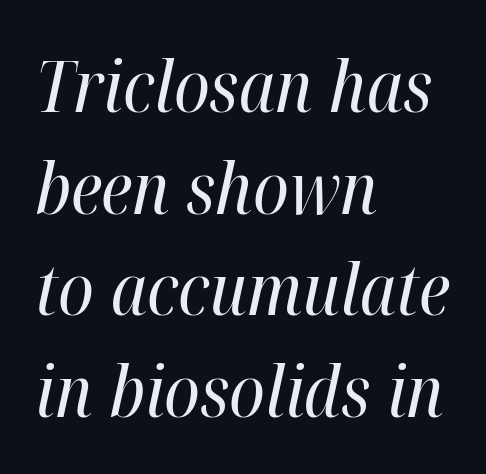
Q: Is the text bold? A: No.
Q: Is the text italic (slanted)? A: Yes, it leans right by about 12 degrees.
Q: Is the text underlined? A: No.
Q: How is the paragraph aligned? A: Left-aligned.
Q: Is the spacing between letters normal or unusually wide? A: Normal.
Q: Is the spacing between lines tight, normal or loose? A: Normal.
Q: Width (condensed, normal, or wide)? A: Condensed.
Q: Stroke contrast? A: High.
Q: x-height? A: Medium.
Q: Monospaced? A: No.
